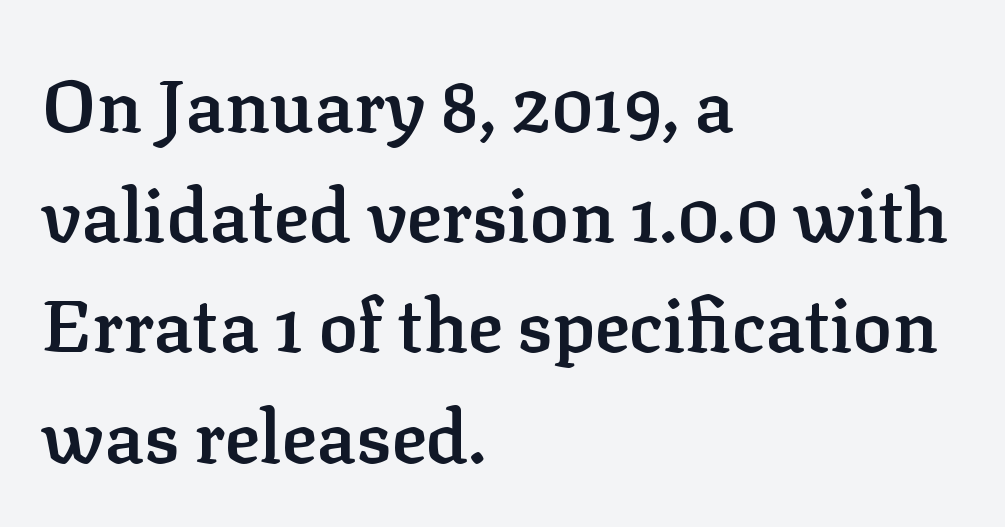
Q: Is the text bold? A: Semi-bold.
Q: Is the text italic (slanted)? A: No, it is upright.
Q: Is the typeface a serif or a sans-serif typeface? A: Serif.
Q: Is the text underlined? A: No.
Q: How is the paragraph aligned? A: Left-aligned.
Q: Is the spacing between letters normal or unusually wide? A: Normal.
Q: Is the spacing between lines tight, normal or loose? A: Normal.
Q: Width (condensed, normal, or wide)? A: Normal.
Q: Stroke contrast? A: Low.
Q: x-height? A: Medium.
Q: Monospaced? A: No.
